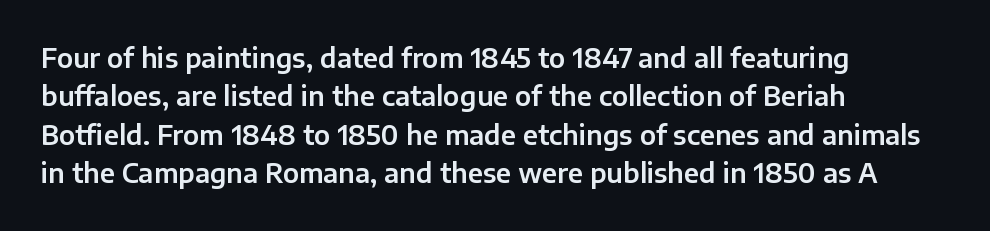
{"italic": "no", "underline": "no", "align": "left", "line_spacing": "normal", "line_spacing_ratio": 1.48, "letter_spacing": "normal", "letter_spacing_em": 0.0, "glyph_px": 26}
